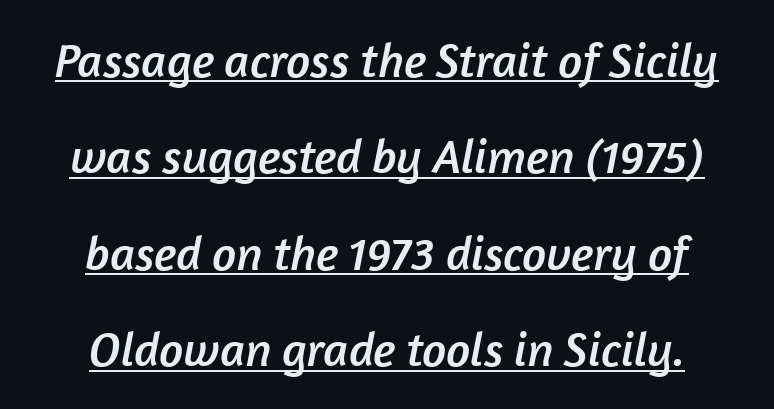
Q: Is the typeface a serif or a sans-serif typeface? A: Sans-serif.
Q: Is the text underlined? A: Yes.
Q: How is the paragraph aligned? A: Centered.
Q: Is the spacing between letters normal or unusually wide? A: Normal.
Q: Is the spacing between lines tight, normal or loose? A: Loose.
Q: Width (condensed, normal, or wide)? A: Normal.
Q: Stroke contrast? A: Low.
Q: x-height? A: Medium.
Q: Monospaced? A: No.
